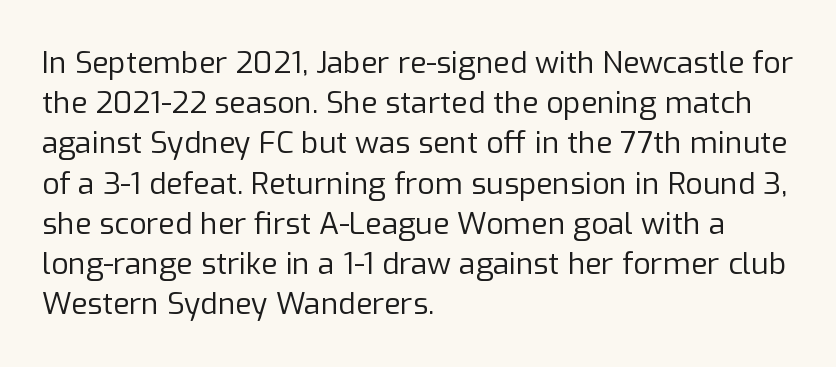
The image shows 30 px regular-weight sans-serif type, upright; set left-aligned, normal line spacing (1.34x), normal letter spacing, not underlined; low stroke contrast and a medium x-height.
